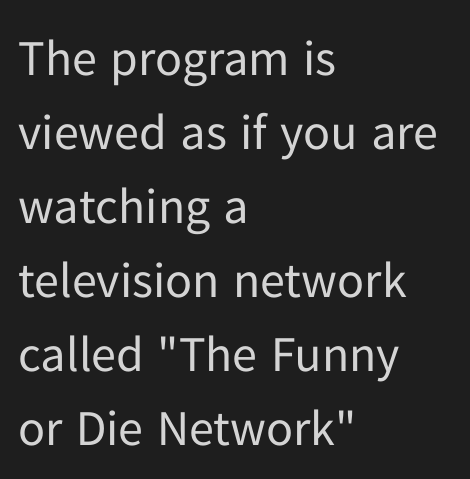
Designer's note — italics off, roman on. The characters are drawn with everyday or finer stroke widths. Successive baselines arrive at the customary interval. The text was rendered using a sans face with plain stroke endings. Each letter keeps its own natural width here, so spacing adapts to shape. The ragged edge is on the right, which tells us the setting is flush left.
